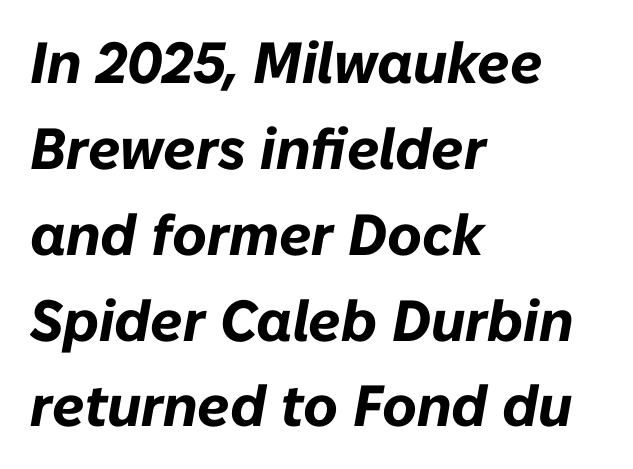
The image shows 58 px bold type, italic (leaning right); set left-aligned, normal line spacing (1.48x), normal letter spacing, not underlined; low stroke contrast and a medium x-height.
